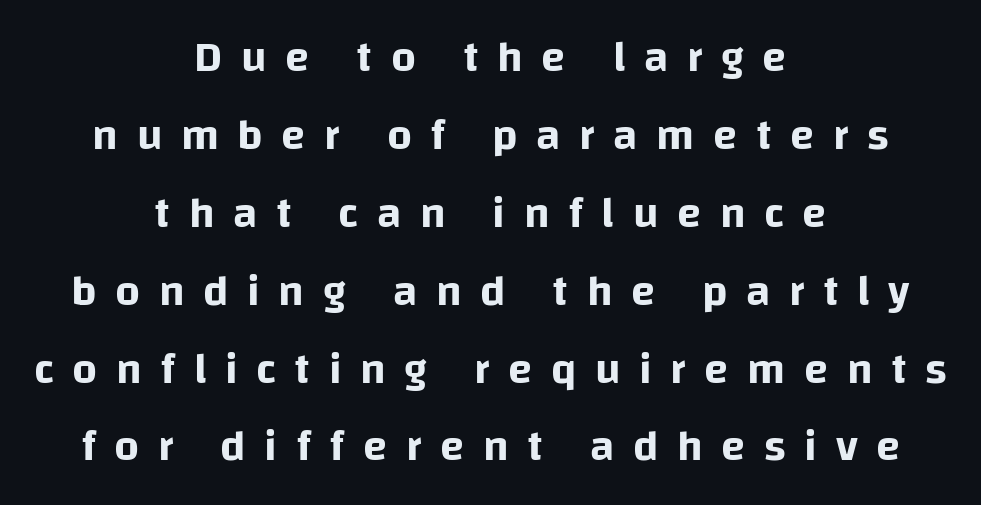
{"serif": "no", "italic": "no", "width": "normal", "stroke_contrast": "low", "x_height": "large", "monospaced": "no", "underline": "no", "align": "center", "line_spacing_ratio": 1.77, "letter_spacing": "wide", "letter_spacing_em": 0.42, "glyph_px": 44}
